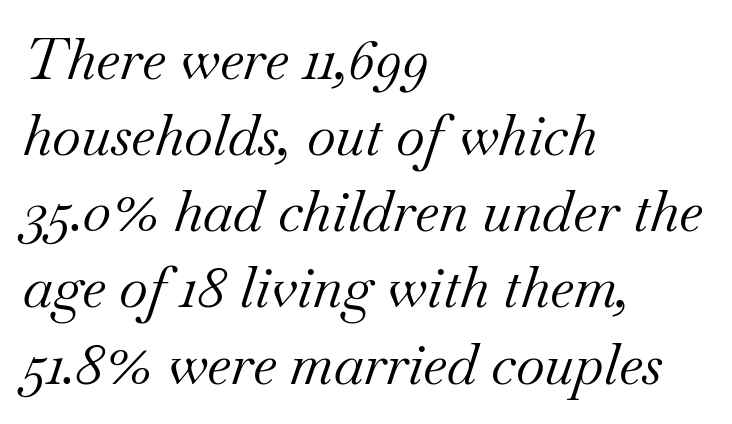
Q: Is the text bold? A: No.
Q: Is the text italic (slanted)? A: Yes, it leans right by about 18 degrees.
Q: Is the typeface a serif or a sans-serif typeface? A: Serif.
Q: Is the text underlined? A: No.
Q: How is the paragraph aligned? A: Left-aligned.
Q: Is the spacing between letters normal or unusually wide? A: Normal.
Q: Is the spacing between lines tight, normal or loose? A: Normal.
Q: Width (condensed, normal, or wide)? A: Normal.
Q: Stroke contrast? A: Medium.
Q: x-height? A: Small.
Q: Monospaced? A: No.
